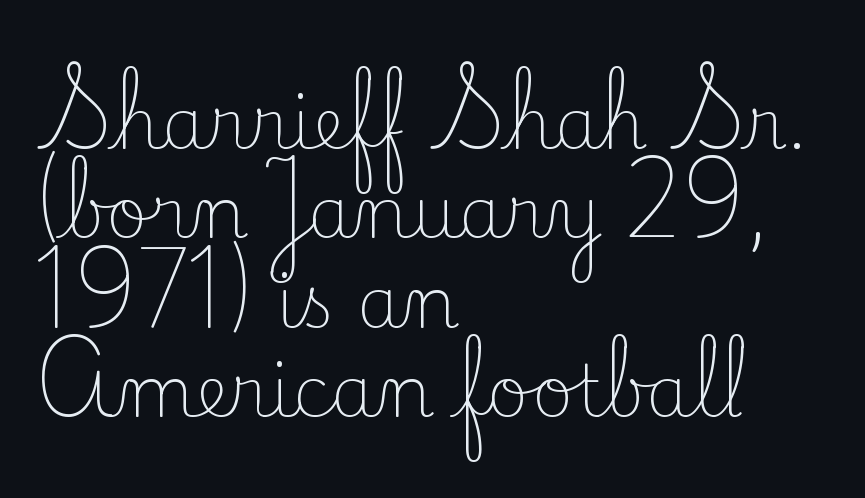
The image shows 71 px light serif type, upright; set left-aligned, normal line spacing (1.26x), normal letter spacing, not underlined; low stroke contrast and a small x-height.
